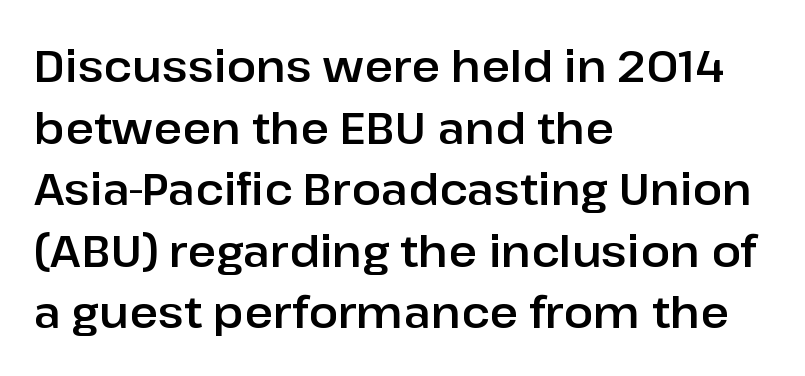
Q: Is the text italic (slanted)? A: No, it is upright.
Q: Is the typeface a serif or a sans-serif typeface? A: Sans-serif.
Q: Is the text underlined? A: No.
Q: How is the paragraph aligned? A: Left-aligned.
Q: Is the spacing between letters normal or unusually wide? A: Normal.
Q: Is the spacing between lines tight, normal or loose? A: Normal.
Q: Width (condensed, normal, or wide)? A: Normal.
Q: Stroke contrast? A: Low.
Q: x-height? A: Medium.
Q: Monospaced? A: No.
